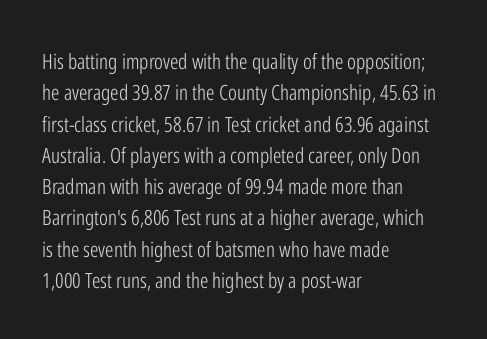
Q: Is the text bold? A: No.
Q: Is the text italic (slanted)? A: No, it is upright.
Q: Is the text underlined? A: No.
Q: How is the paragraph aligned? A: Left-aligned.
Q: Is the spacing between letters normal or unusually wide? A: Normal.
Q: Is the spacing between lines tight, normal or loose? A: Normal.
